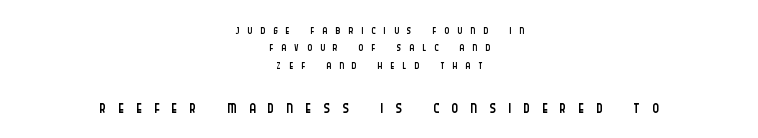
{"italic": "no", "bold": "no", "underline": "no", "align": "center", "line_spacing": "tight", "line_spacing_ratio": 1.02, "letter_spacing": "wide", "letter_spacing_em": 0.49, "larger_block": "second", "size_ratio": 1.47, "glyph_px": 25}
